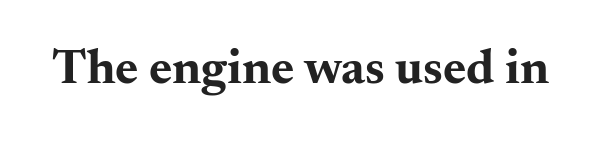
{"serif": "yes", "italic": "no", "bold": "yes", "weight": "bold", "width": "wide", "stroke_contrast": "medium", "x_height": "small", "monospaced": "no", "underline": "no", "letter_spacing": "normal", "letter_spacing_em": 0.0, "glyph_px": 50}
